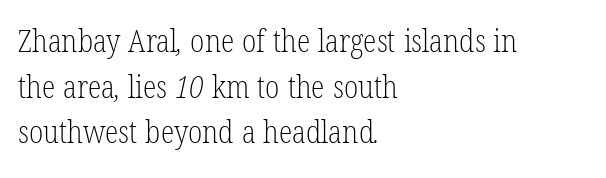
Q: Is the text bold? A: No.
Q: Is the typeface a serif or a sans-serif typeface? A: Serif.
Q: Is the text underlined? A: No.
Q: How is the paragraph aligned? A: Left-aligned.
Q: Is the spacing between letters normal or unusually wide? A: Normal.
Q: Is the spacing between lines tight, normal or loose? A: Normal.
Q: Width (condensed, normal, or wide)? A: Condensed.
Q: Stroke contrast? A: Low.
Q: x-height? A: Medium.
Q: Monospaced? A: No.
